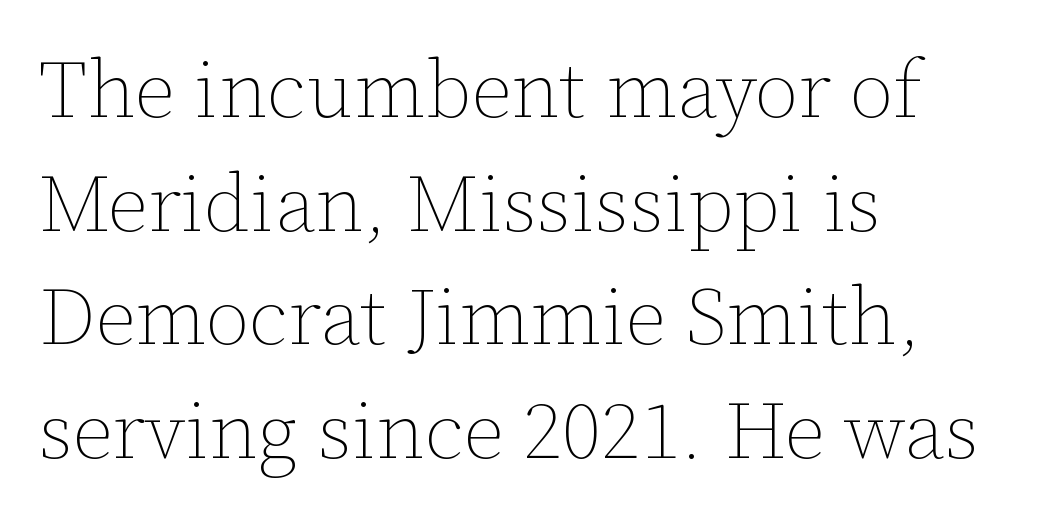
Q: Is the text bold? A: No.
Q: Is the text italic (slanted)? A: No, it is upright.
Q: Is the text underlined? A: No.
Q: How is the paragraph aligned? A: Left-aligned.
Q: Is the spacing between letters normal or unusually wide? A: Normal.
Q: Is the spacing between lines tight, normal or loose? A: Normal.
Q: Width (condensed, normal, or wide)? A: Normal.
Q: Stroke contrast? A: Low.
Q: x-height? A: Medium.
Q: Monospaced? A: No.
